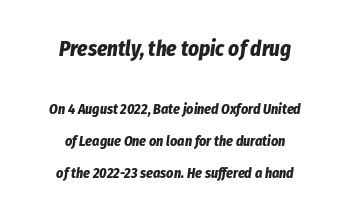
Beneath every word, the page is bare. Posture: slanted. A full-strength bold gives these letters their thick strokes. The setting favours the middle, as headings and verse often do.
